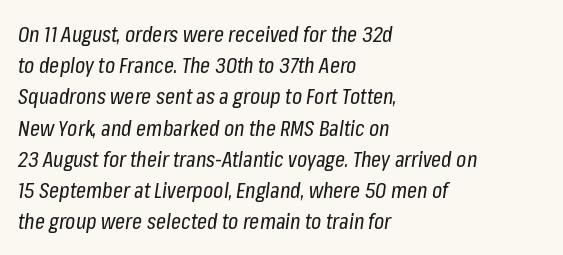
The image shows 22 px text type, italic (leaning right); set left-aligned, normal line spacing (1.42x), normal letter spacing, not underlined.
